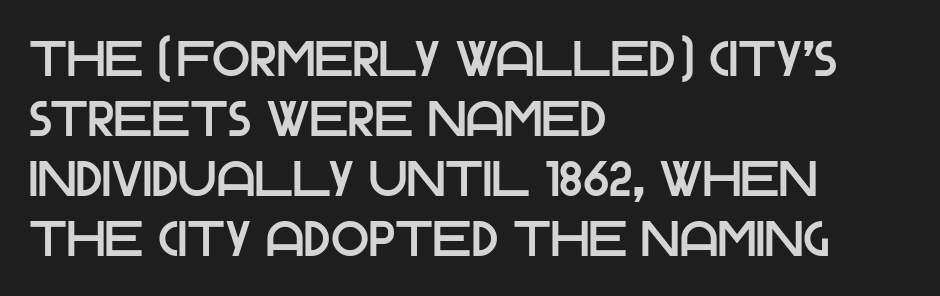
Q: Is the text italic (slanted)? A: No, it is upright.
Q: Is the typeface a serif or a sans-serif typeface? A: Sans-serif.
Q: Is the text underlined? A: No.
Q: How is the paragraph aligned? A: Left-aligned.
Q: Is the spacing between letters normal or unusually wide? A: Normal.
Q: Width (condensed, normal, or wide)? A: Normal.
Q: Stroke contrast? A: Low.
Q: x-height? A: Large.
Q: Monospaced? A: No.
